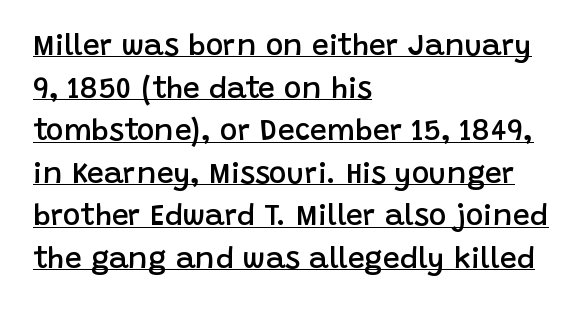
Q: Is the text bold? A: Semi-bold.
Q: Is the text italic (slanted)? A: No, it is upright.
Q: Is the typeface a serif or a sans-serif typeface? A: Sans-serif.
Q: Is the text underlined? A: Yes.
Q: How is the paragraph aligned? A: Left-aligned.
Q: Is the spacing between letters normal or unusually wide? A: Normal.
Q: Is the spacing between lines tight, normal or loose? A: Normal.
Q: Width (condensed, normal, or wide)? A: Normal.
Q: Stroke contrast? A: Low.
Q: x-height? A: Large.
Q: Monospaced? A: No.
